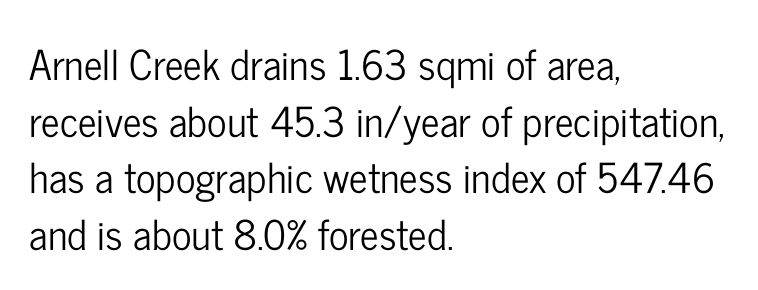
The image shows 41 px condensed sans-serif type, upright; set left-aligned, normal line spacing (1.38x), normal letter spacing, not underlined; low stroke contrast and a medium x-height.
